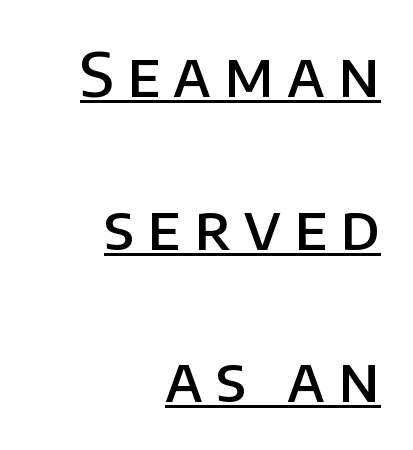
{"serif": "no", "italic": "no", "bold": "semi", "weight": "semibold", "width": "normal", "stroke_contrast": "low", "x_height": "large", "monospaced": "no", "underline": "yes", "align": "right", "line_spacing": "loose", "line_spacing_ratio": 2.46, "letter_spacing": "wide", "letter_spacing_em": 0.21, "glyph_px": 62}
